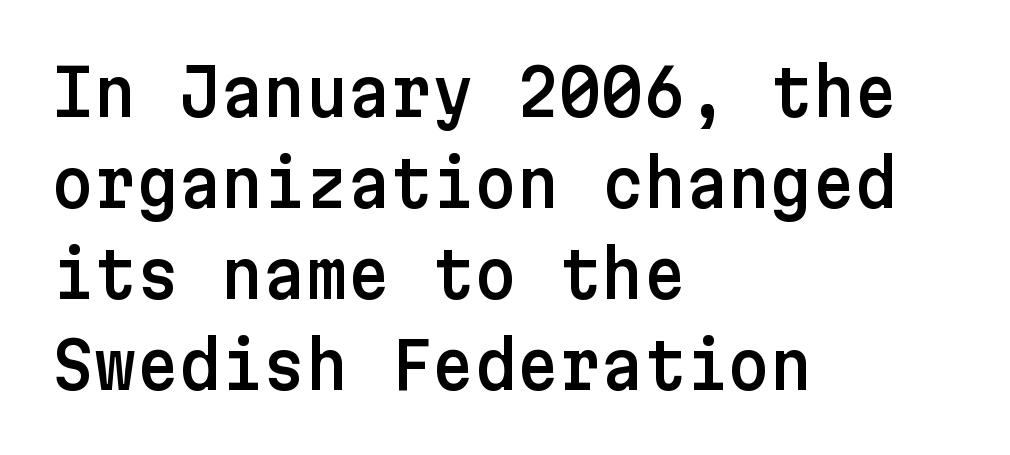
{"serif": "no", "italic": "no", "width": "normal", "stroke_contrast": "low", "x_height": "medium", "underline": "no", "align": "left", "line_spacing": "normal", "line_spacing_ratio": 1.4, "letter_spacing": "normal", "letter_spacing_em": 0.0, "glyph_px": 65}
